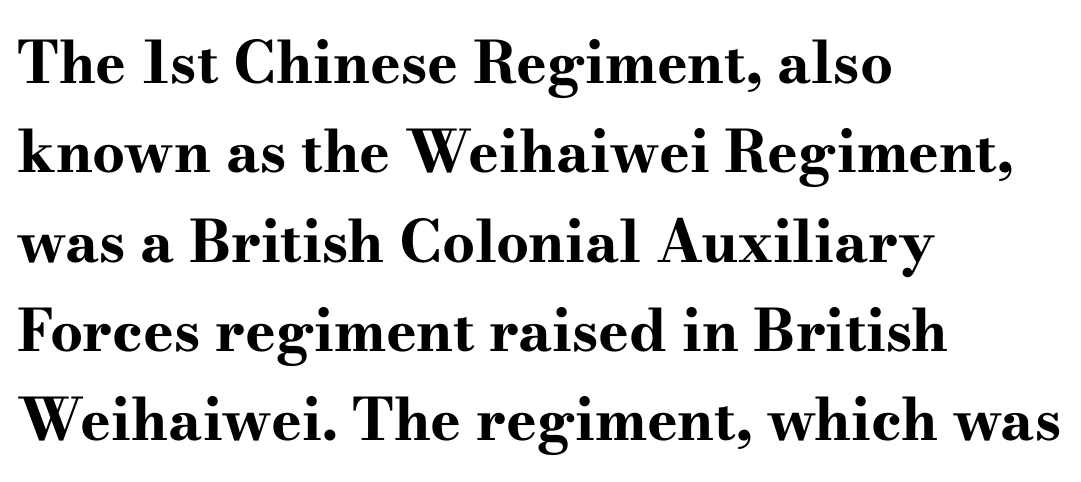
The lettering stays uniformly vertical, giving the passage a roman look. No extra tracking has been applied to these lines. Note the varied advance widths — an 'i' is clearly narrower than an 'm'. The passage shown is not underscored anywhere. The lines in this sample share a left origin and differ only in where they stop. The designer left line spacing at the default.
